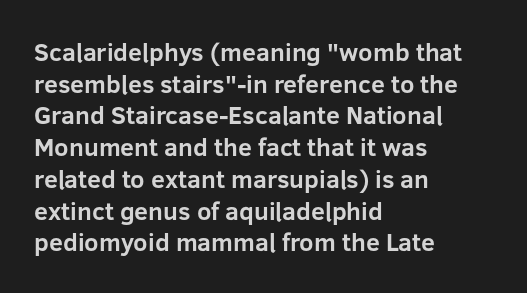
Q: Is the text bold? A: Yes.
Q: Is the text italic (slanted)? A: No, it is upright.
Q: Is the text underlined? A: No.
Q: How is the paragraph aligned? A: Left-aligned.
Q: Is the spacing between letters normal or unusually wide? A: Normal.
Q: Is the spacing between lines tight, normal or loose? A: Normal.
